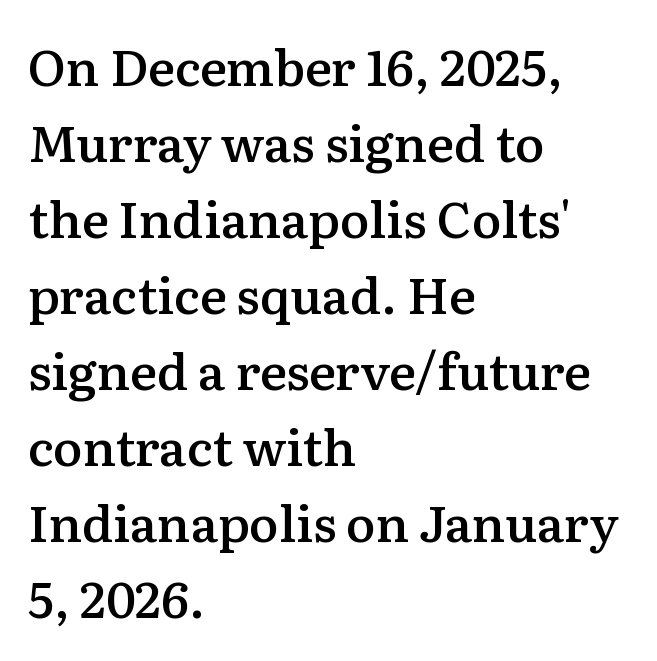
The image shows 50 px semibold serif type, upright; set left-aligned, normal line spacing (1.52x), normal letter spacing, not underlined; medium stroke contrast and a medium x-height.
